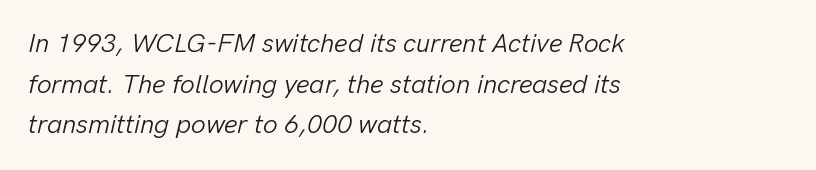
The image shows 26 px text type, italic (leaning right); set left-aligned, normal line spacing (1.56x), normal letter spacing, not underlined.
